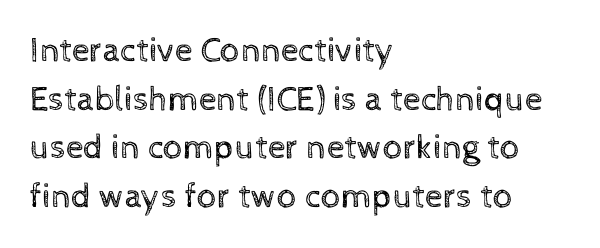
Leading: standard. The rendering uses natural spacing where letterforms have individual widths. A bare baseline throughout the passage. No extra tracking has been applied to these lines. A classic flush-left, rag-right setting is used for this passage. No italicization has been applied; the sample stays upright.
